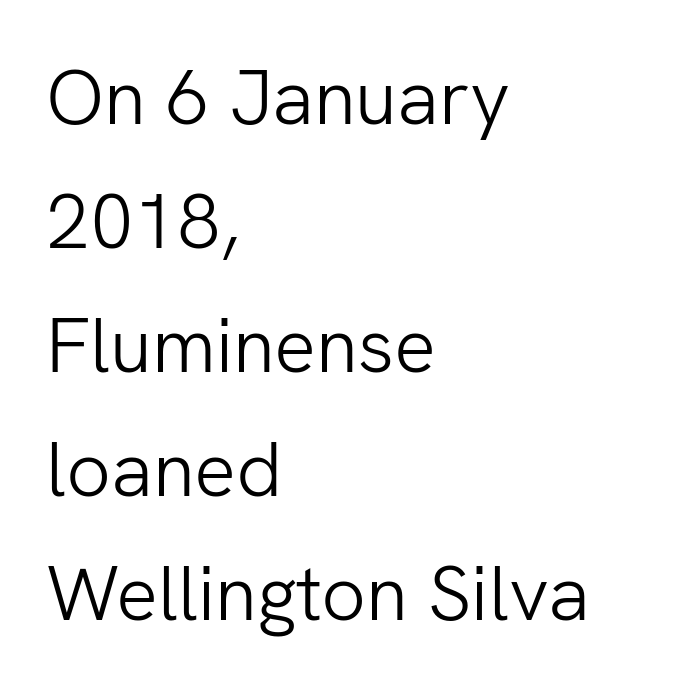
{"serif": "no", "italic": "no", "bold": "no", "weight": "light", "width": "normal", "stroke_contrast": "low", "x_height": "medium", "monospaced": "no", "underline": "no", "align": "left", "line_spacing": "normal", "line_spacing_ratio": 1.59, "letter_spacing": "normal", "letter_spacing_em": 0.0, "glyph_px": 78}
